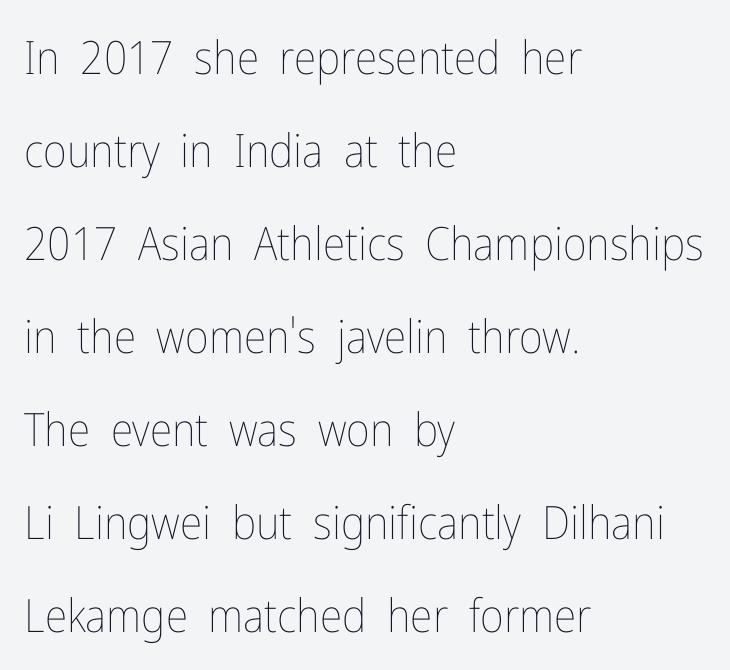
The image shows 46 px thin, condensed type, upright; set left-aligned, loose line spacing (2.02x), normal letter spacing, not underlined; low stroke contrast and a medium x-height.
